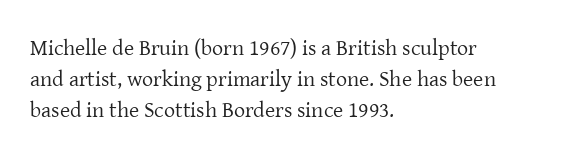
The image shows 22 px text type, upright; set left-aligned, normal line spacing (1.42x), normal letter spacing, not underlined.
